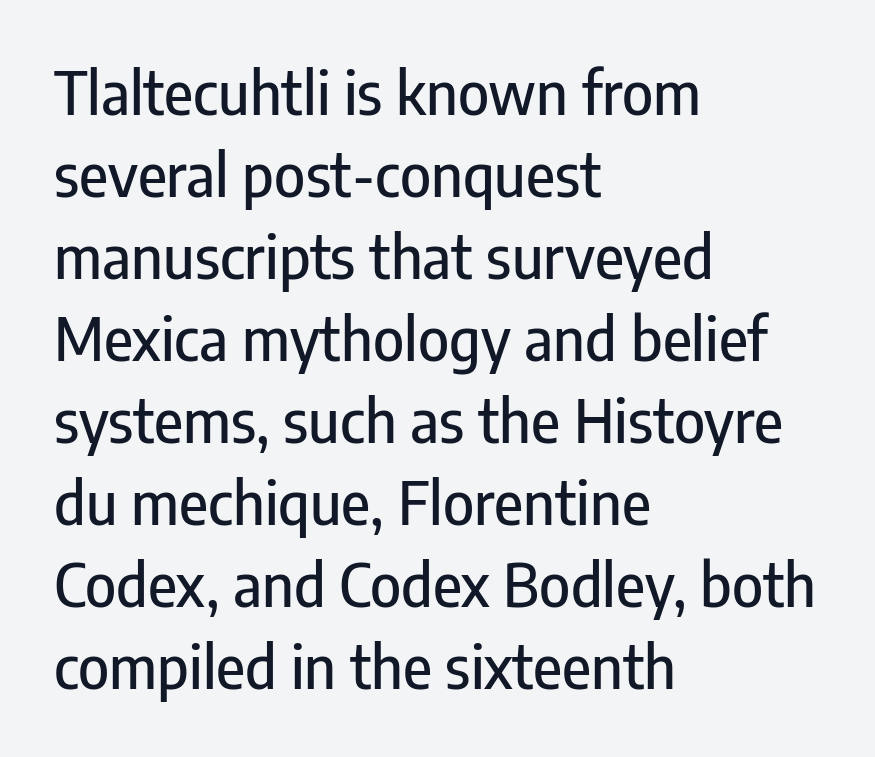
Q: Is the text italic (slanted)? A: No, it is upright.
Q: Is the typeface a serif or a sans-serif typeface? A: Sans-serif.
Q: Is the text underlined? A: No.
Q: How is the paragraph aligned? A: Left-aligned.
Q: Is the spacing between letters normal or unusually wide? A: Normal.
Q: Is the spacing between lines tight, normal or loose? A: Normal.
Q: Width (condensed, normal, or wide)? A: Condensed.
Q: Stroke contrast? A: Low.
Q: x-height? A: Medium.
Q: Monospaced? A: No.
